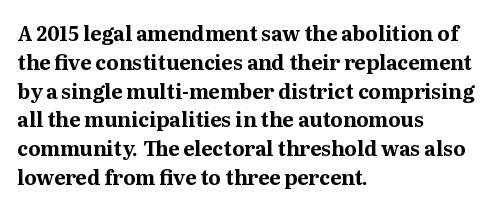
The image shows 20 px bold type, upright; set left-aligned, normal line spacing (1.44x), normal letter spacing, not underlined.
